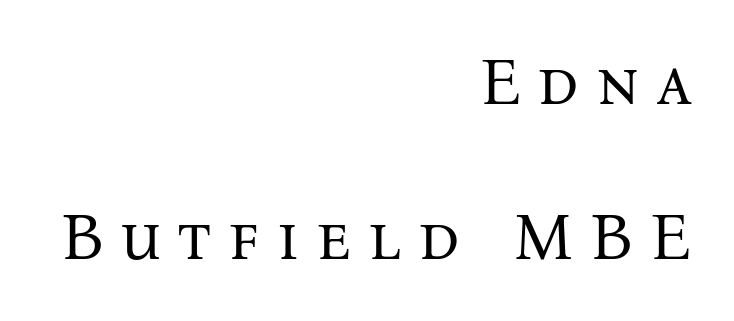
{"serif": "yes", "italic": "no", "bold": "no", "weight": "regular", "width": "normal", "stroke_contrast": "medium", "x_height": "medium", "monospaced": "no", "underline": "no", "align": "right", "line_spacing": "loose", "line_spacing_ratio": 2.39, "letter_spacing": "wide", "letter_spacing_em": 0.26, "glyph_px": 65}
